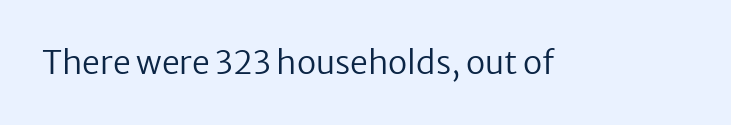
{"serif": "no", "italic": "no", "bold": "no", "weight": "regular", "width": "normal", "stroke_contrast": "low", "x_height": "medium", "monospaced": "no", "underline": "no", "letter_spacing": "normal", "letter_spacing_em": 0.0, "glyph_px": 32}
